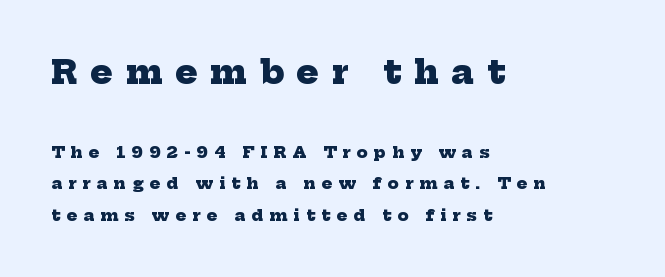
Q: Is the text bold? A: Yes.
Q: Is the typeface a serif or a sans-serif typeface? A: Serif.
Q: Is the text underlined? A: No.
Q: How is the paragraph aligned? A: Left-aligned.
Q: Is the spacing between letters normal or unusually wide? A: Unusually wide.
Q: Is the spacing between lines tight, normal or loose? A: Loose.
Q: Which block of text is set in a larger size, the first (top) or the second (bottom)? A: The first (top) one.
Q: Width (condensed, normal, or wide)? A: Normal.
Q: Stroke contrast? A: Low.
Q: x-height? A: Medium.
Q: Monospaced? A: No.
